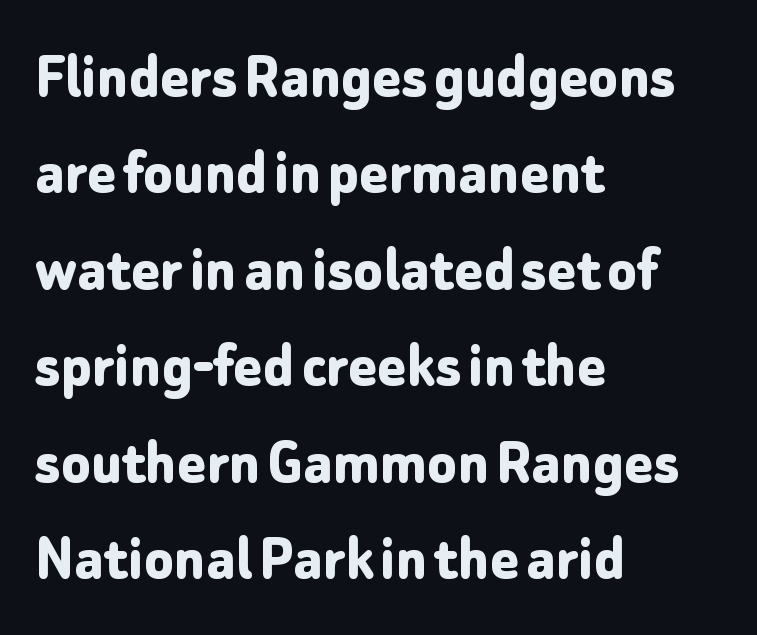
The image shows 67 px bold sans-serif type, upright; set left-aligned, normal line spacing (1.44x), normal letter spacing, not underlined; low stroke contrast and a medium x-height.
